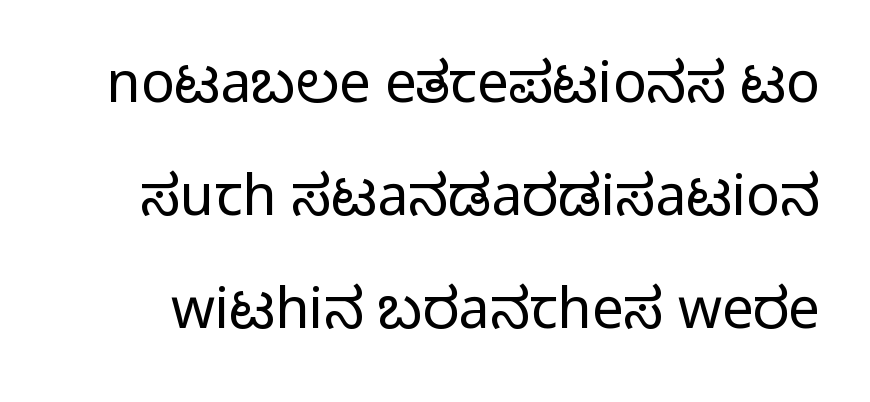
The image shows 56 px regular-weight, condensed sans-serif type, upright; set loose line spacing (2.02x), normal letter spacing, not underlined; low stroke contrast and a large x-height.
